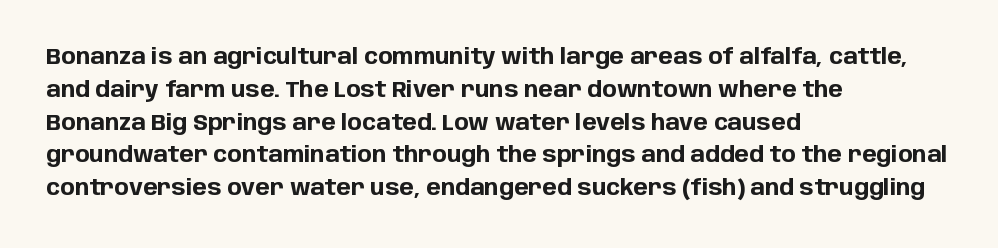
{"italic": "no", "bold": "yes", "underline": "no", "align": "left", "line_spacing": "normal", "line_spacing_ratio": 1.49, "letter_spacing": "normal", "letter_spacing_em": 0.0, "glyph_px": 22}
